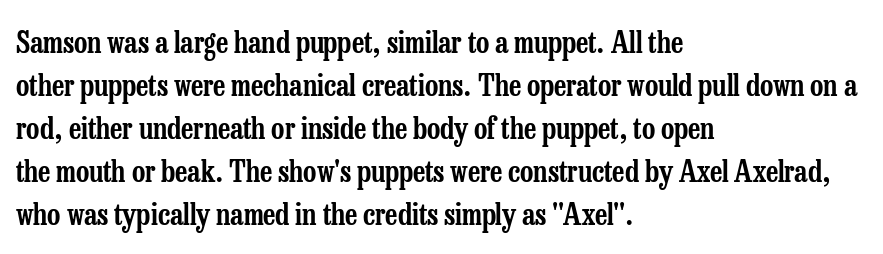
Q: Is the text italic (slanted)? A: No, it is upright.
Q: Is the typeface a serif or a sans-serif typeface? A: Serif.
Q: Is the text underlined? A: No.
Q: How is the paragraph aligned? A: Left-aligned.
Q: Is the spacing between letters normal or unusually wide? A: Normal.
Q: Is the spacing between lines tight, normal or loose? A: Normal.
Q: Width (condensed, normal, or wide)? A: Condensed.
Q: Stroke contrast? A: Low.
Q: x-height? A: Medium.
Q: Monospaced? A: No.
